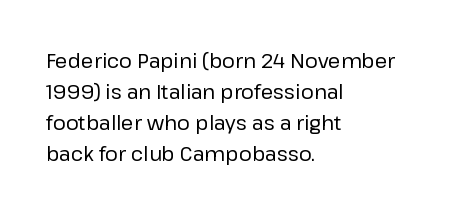
Q: Is the text bold? A: No.
Q: Is the text italic (slanted)? A: No, it is upright.
Q: Is the text underlined? A: No.
Q: How is the paragraph aligned? A: Left-aligned.
Q: Is the spacing between letters normal or unusually wide? A: Normal.
Q: Is the spacing between lines tight, normal or loose? A: Normal.
